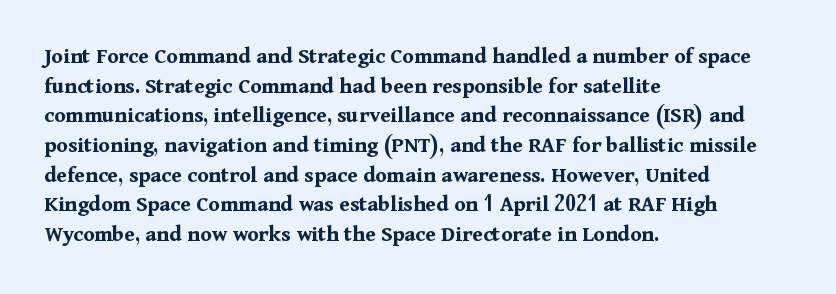
Is there any slant? The stems are plumb. Nothing unusual about the tracking: characters are spaced as the font intends. These words are printed bold, with thick strokes throughout. Evenly set lines give the paragraph a standard silhouette.
